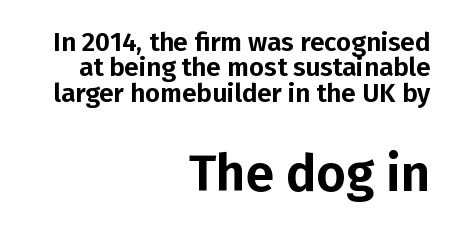
{"serif": "no", "italic": "no", "width": "normal", "stroke_contrast": "low", "x_height": "medium", "monospaced": "no", "underline": "no", "align": "right", "line_spacing": "tight", "line_spacing_ratio": 0.98, "letter_spacing": "normal", "letter_spacing_em": 0.0, "larger_block": "second", "size_ratio": 1.96, "glyph_px": 51}
